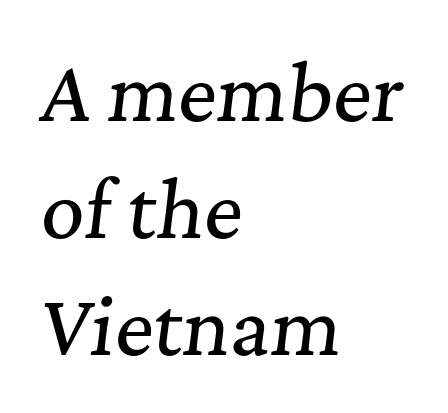
Q: Is the text italic (slanted)? A: Yes, it leans right by about 7 degrees.
Q: Is the typeface a serif or a sans-serif typeface? A: Serif.
Q: Is the text underlined? A: No.
Q: How is the paragraph aligned? A: Left-aligned.
Q: Is the spacing between letters normal or unusually wide? A: Normal.
Q: Is the spacing between lines tight, normal or loose? A: Normal.
Q: Width (condensed, normal, or wide)? A: Normal.
Q: Stroke contrast? A: Medium.
Q: x-height? A: Medium.
Q: Monospaced? A: No.
